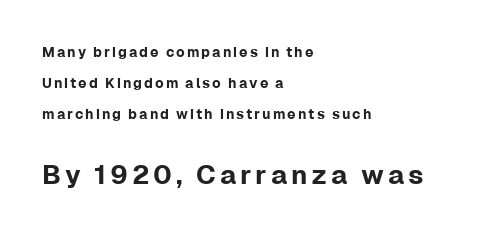
Horizontally, the lines are justified to the leading edge only. What's the leading like? Stretched, with rows far apart. Note: smaller setting up top, larger setting below. The type sits square on the baseline with zero lean.
